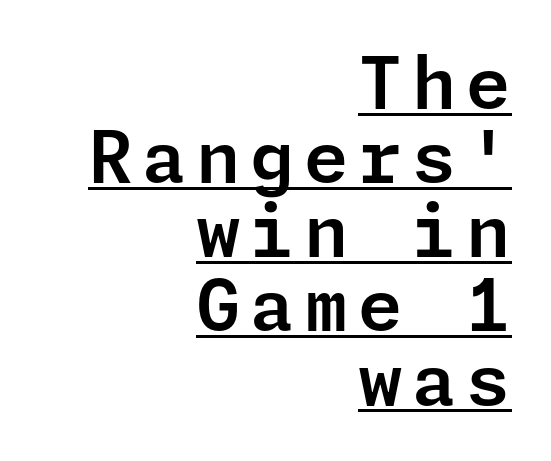
The image shows 72 px sans-serif type, upright; set right-aligned, tight line spacing (1.03x), underlined; low stroke contrast and a medium x-height.
